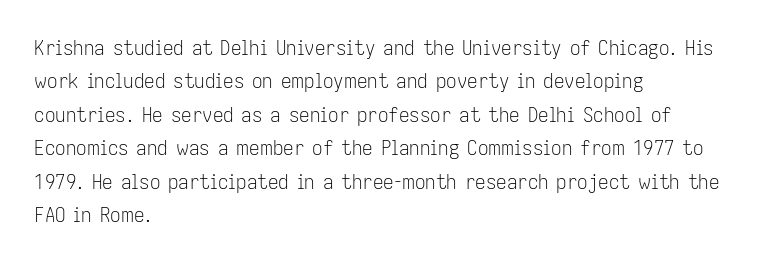
The image shows 21 px text type, upright; set left-aligned, normal line spacing (1.59x), normal letter spacing, not underlined.
